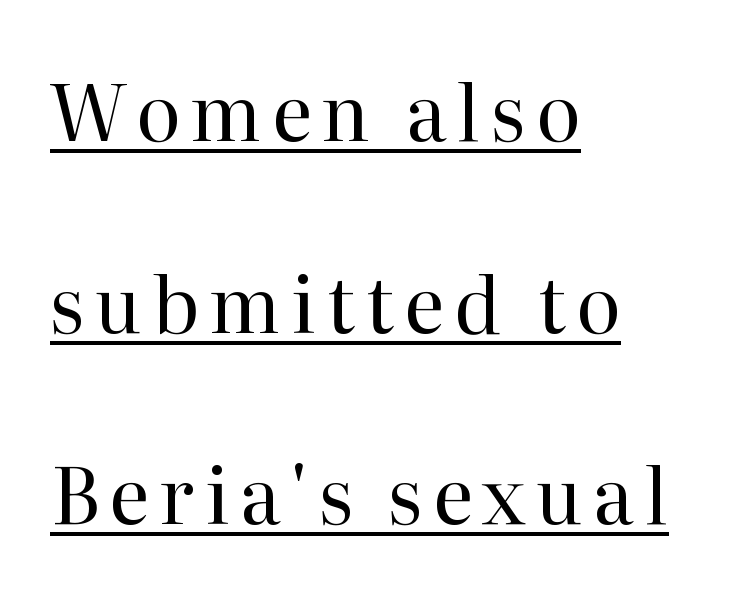
{"serif": "yes", "italic": "no", "bold": "no", "weight": "regular", "width": "normal", "stroke_contrast": "high", "x_height": "medium", "monospaced": "no", "underline": "yes", "align": "left", "line_spacing": "loose", "line_spacing_ratio": 2.49, "glyph_px": 77}
